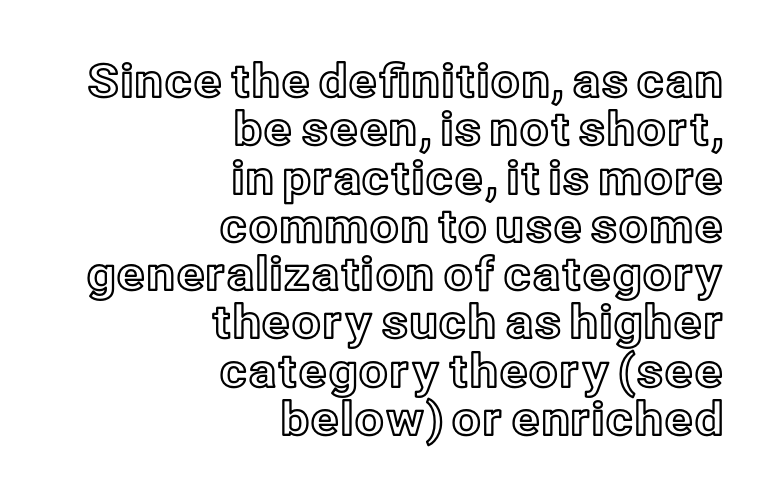
{"italic": "no", "width": "normal", "x_height": "medium", "monospaced": "no", "underline": "no", "align": "right", "line_spacing": "tight", "line_spacing_ratio": 1.05, "letter_spacing": "normal", "letter_spacing_em": 0.0, "glyph_px": 46}
